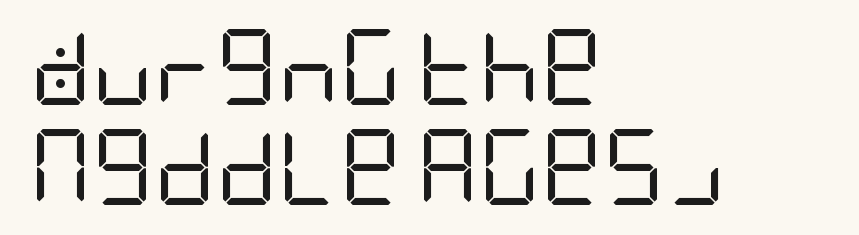
The image shows 76 px regular-weight, condensed sans-serif type, upright; set left-aligned, normal line spacing (1.32x), normal letter spacing, not underlined; low stroke contrast and a large x-height.
